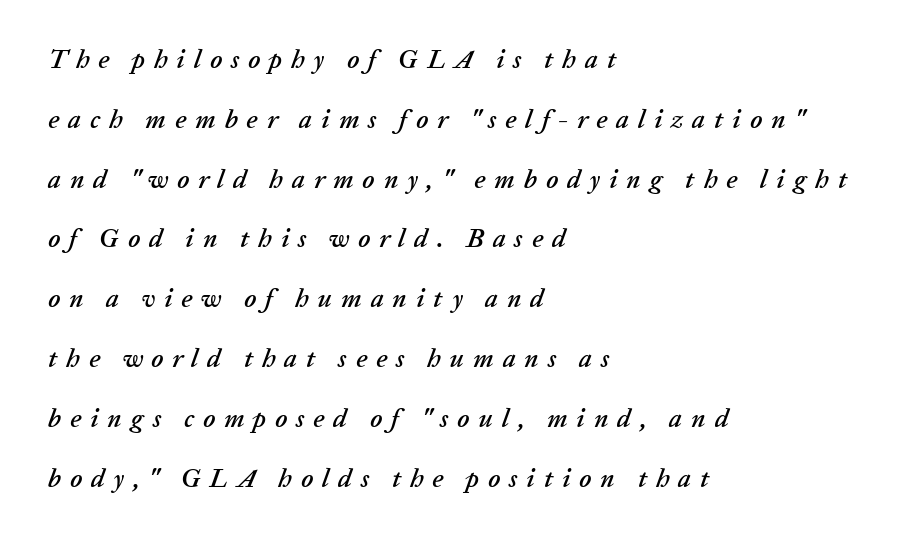
Q: Is the text italic (slanted)? A: Yes, it leans right by about 20 degrees.
Q: Is the text underlined? A: No.
Q: How is the paragraph aligned? A: Left-aligned.
Q: Is the spacing between letters normal or unusually wide? A: Unusually wide.
Q: Is the spacing between lines tight, normal or loose? A: Loose.
